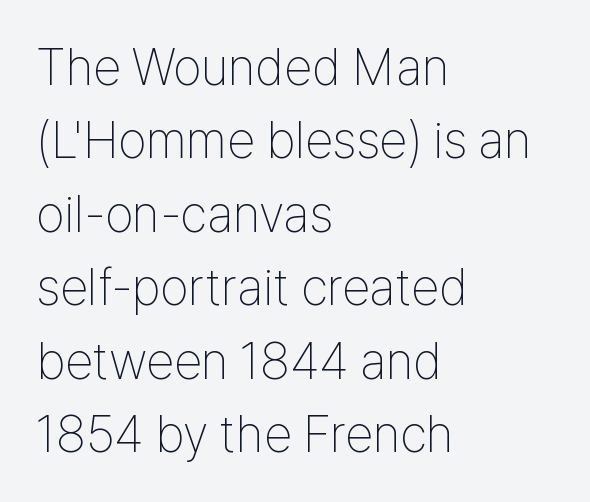
Q: Is the text bold? A: No.
Q: Is the text italic (slanted)? A: No, it is upright.
Q: Is the typeface a serif or a sans-serif typeface? A: Sans-serif.
Q: Is the text underlined? A: No.
Q: How is the paragraph aligned? A: Left-aligned.
Q: Is the spacing between letters normal or unusually wide? A: Normal.
Q: Is the spacing between lines tight, normal or loose? A: Normal.
Q: Width (condensed, normal, or wide)? A: Condensed.
Q: Stroke contrast? A: Low.
Q: x-height? A: Medium.
Q: Monospaced? A: No.
